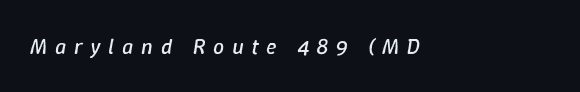
{"italic": "yes", "lean": "right", "slant_degrees": 9, "bold": "no", "underline": "no", "letter_spacing": "wide", "letter_spacing_em": 0.35, "glyph_px": 22}
